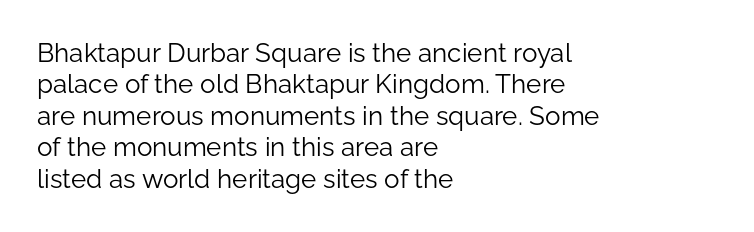
What stands out about the letter spacing? Nothing — it is the standard amount. The rendering anchors every line to the left-hand side. A light-to-regular cut is what we see here. Ordinary non-slanted type is in use.
